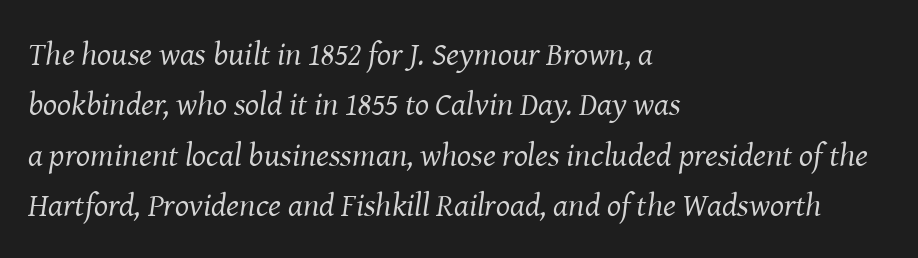
Type style note: has serifs. Descender tails drop into unmarked territory. Varying glyph widths throughout — classic text-font behaviour. The passage shown stacks its lines at a standard gap.
